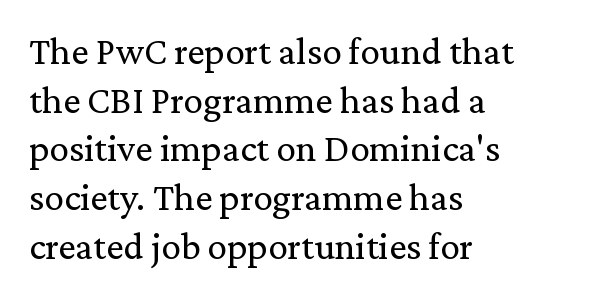
Q: Is the text bold? A: No.
Q: Is the text italic (slanted)? A: No, it is upright.
Q: Is the typeface a serif or a sans-serif typeface? A: Serif.
Q: Is the text underlined? A: No.
Q: How is the paragraph aligned? A: Left-aligned.
Q: Is the spacing between letters normal or unusually wide? A: Normal.
Q: Is the spacing between lines tight, normal or loose? A: Normal.
Q: Width (condensed, normal, or wide)? A: Normal.
Q: Stroke contrast? A: Low.
Q: x-height? A: Medium.
Q: Monospaced? A: No.
